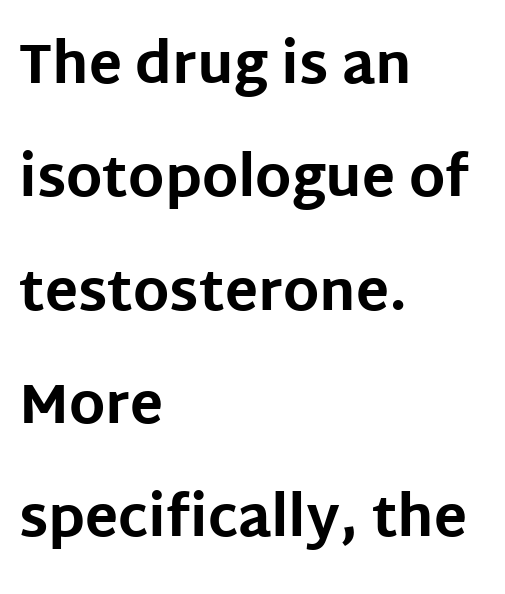
Tracking here is standard; glyphs follow each other at the usual distance. What weight is shown? A full bold with thick strokes. The words here are not underlined. Spacing verdict: proportional, widths tailored to each character. Regarding serifs, this sample does without them.
